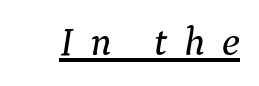
Q: Is the text italic (slanted)? A: Yes, it leans right by about 9 degrees.
Q: Is the typeface a serif or a sans-serif typeface? A: Serif.
Q: Is the text underlined? A: Yes.
Q: Is the spacing between letters normal or unusually wide? A: Unusually wide.
Q: Width (condensed, normal, or wide)? A: Normal.
Q: Stroke contrast? A: Medium.
Q: x-height? A: Medium.
Q: Monospaced? A: No.
